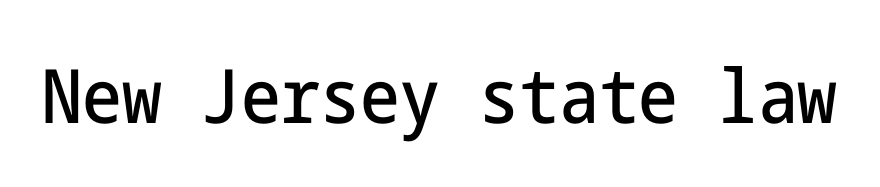
Short note: letters normally spaced. It's the straight-up-and-down kind of type. What kind of face is this? One without serifs — a sans. Each row of text sits above clean, open space.
